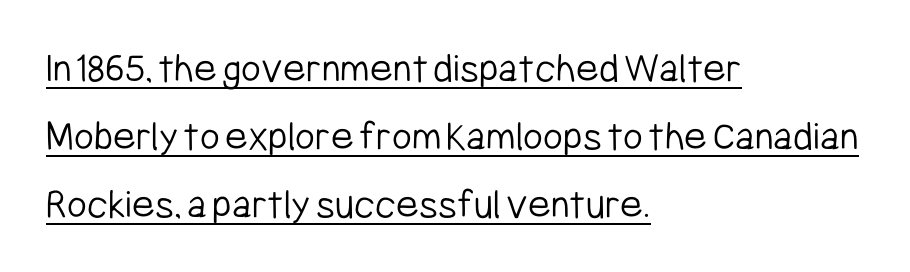
Q: Is the text bold? A: No.
Q: Is the text italic (slanted)? A: No, it is upright.
Q: Is the typeface a serif or a sans-serif typeface? A: Sans-serif.
Q: Is the text underlined? A: Yes.
Q: How is the paragraph aligned? A: Left-aligned.
Q: Is the spacing between letters normal or unusually wide? A: Normal.
Q: Is the spacing between lines tight, normal or loose? A: Normal.
Q: Width (condensed, normal, or wide)? A: Condensed.
Q: Stroke contrast? A: Low.
Q: x-height? A: Medium.
Q: Monospaced? A: No.
